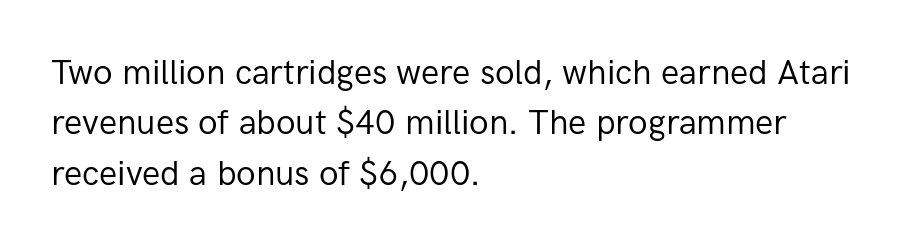
How would I describe the line gaps? Plain and ordinary. The string is rendered with underlining switched off. These lines are set flush left with a ragged right edge. How are the letters spaced? Ordinarily, with no added tracking. The font's upright variant was chosen for this text. The rendering uses natural spacing where letterforms have individual widths.
